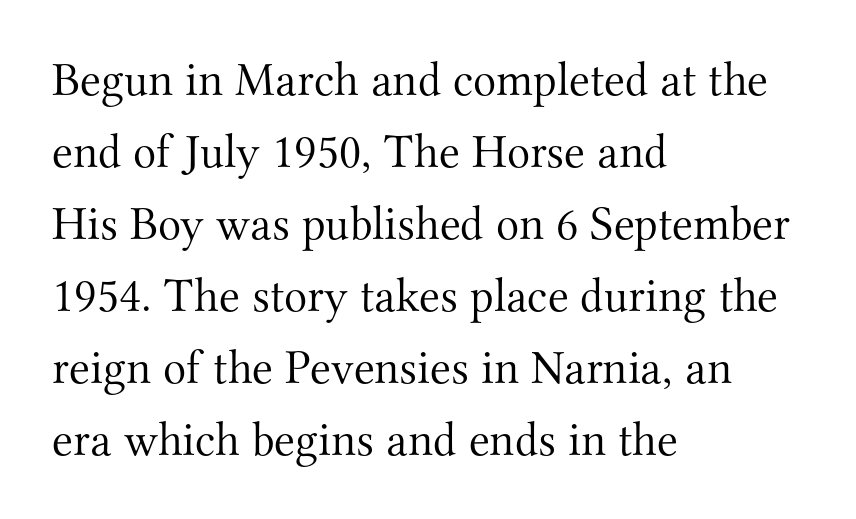
The image shows 48 px light serif type, upright; set left-aligned, normal line spacing (1.5x), normal letter spacing, not underlined; medium stroke contrast and a small x-height.
